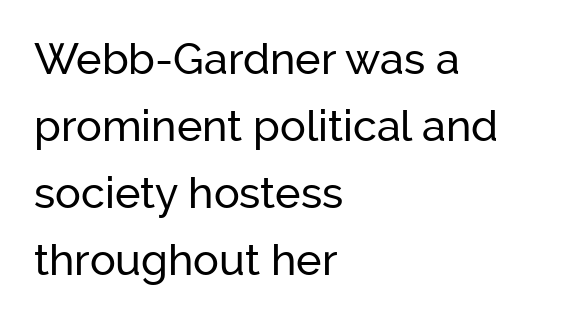
Q: Is the text italic (slanted)? A: No, it is upright.
Q: Is the typeface a serif or a sans-serif typeface? A: Sans-serif.
Q: Is the text underlined? A: No.
Q: How is the paragraph aligned? A: Left-aligned.
Q: Is the spacing between letters normal or unusually wide? A: Normal.
Q: Is the spacing between lines tight, normal or loose? A: Normal.
Q: Width (condensed, normal, or wide)? A: Normal.
Q: Stroke contrast? A: Low.
Q: x-height? A: Medium.
Q: Monospaced? A: No.
